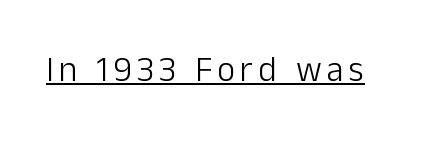
Character widths vary here, with narrow letters taking less room than wide ones. The lettering holds an erect, upright posture throughout. Notice how a bar underscores the lettering throughout. Stroke mass is kept to a normal reading level or below. You can tell from the bare stems that sans-serif type was used.
